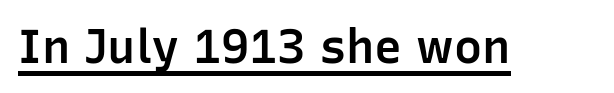
The image shows 47 px semibold sans-serif type, upright; set normal letter spacing, underlined; low stroke contrast and a medium x-height.
